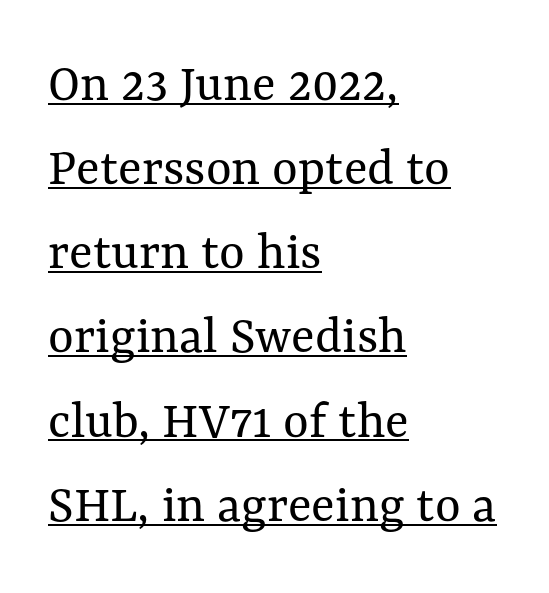
Q: Is the text bold? A: No.
Q: Is the text italic (slanted)? A: No, it is upright.
Q: Is the text underlined? A: Yes.
Q: How is the paragraph aligned? A: Left-aligned.
Q: Is the spacing between letters normal or unusually wide? A: Normal.
Q: Is the spacing between lines tight, normal or loose? A: Normal.
Q: Width (condensed, normal, or wide)? A: Normal.
Q: Stroke contrast? A: Medium.
Q: x-height? A: Medium.
Q: Monospaced? A: No.
